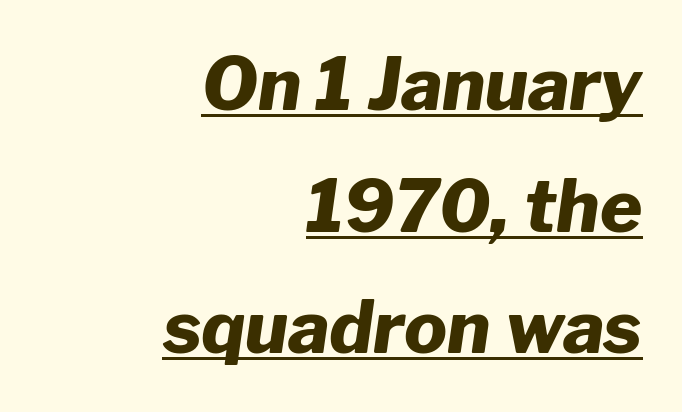
Q: Is the text bold? A: Yes.
Q: Is the text italic (slanted)? A: Yes, it leans right by about 8 degrees.
Q: Is the text underlined? A: Yes.
Q: How is the paragraph aligned? A: Right-aligned.
Q: Is the spacing between letters normal or unusually wide? A: Normal.
Q: Is the spacing between lines tight, normal or loose? A: Normal.
Q: Width (condensed, normal, or wide)? A: Normal.
Q: Stroke contrast? A: Low.
Q: x-height? A: Medium.
Q: Monospaced? A: No.
